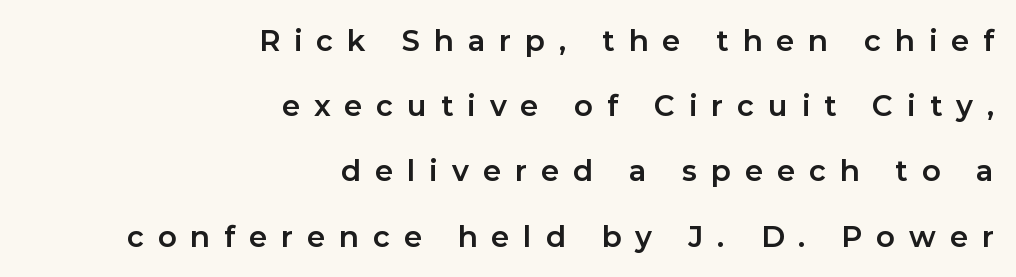
Regarding serifs, this sample does without them. Each word looks stretched out because of the extra space between its letters. Posture: straight, roman, zero tilt. The rendering uses a large line-height, opening up the rows.
